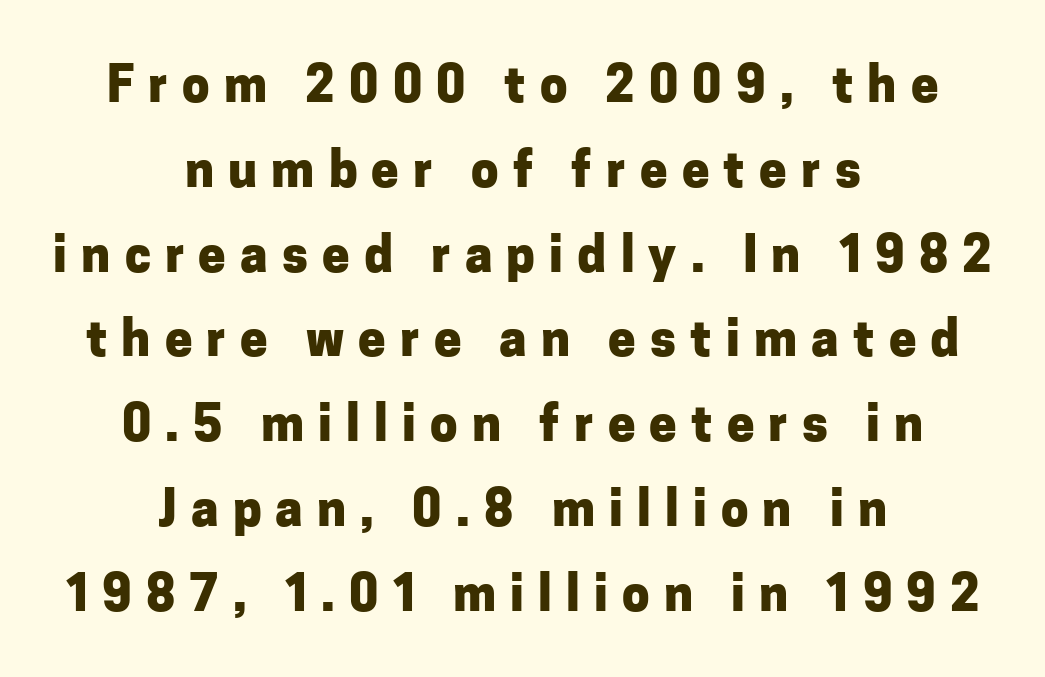
{"serif": "no", "italic": "no", "bold": "yes", "weight": "heavy", "width": "normal", "stroke_contrast": "low", "x_height": "medium", "monospaced": "no", "underline": "no", "align": "center", "line_spacing_ratio": 1.73, "letter_spacing": "wide", "letter_spacing_em": 0.29, "glyph_px": 49}
